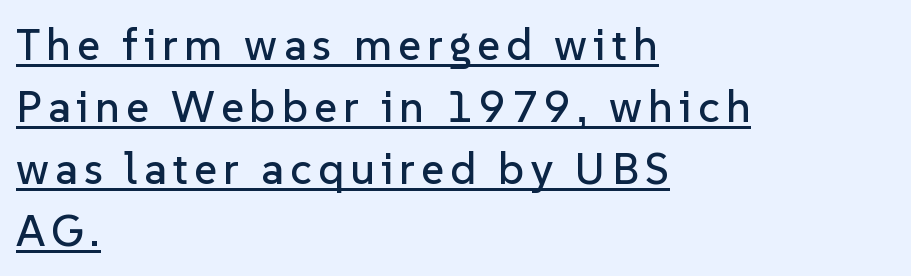
{"serif": "no", "italic": "no", "width": "normal", "stroke_contrast": "low", "x_height": "medium", "monospaced": "no", "underline": "yes", "align": "left", "line_spacing": "normal", "line_spacing_ratio": 1.41, "glyph_px": 44}
